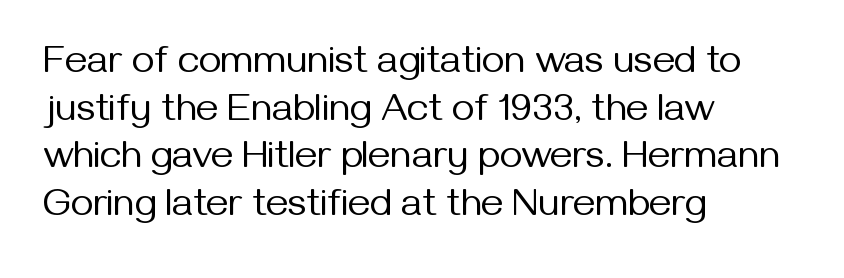
The image shows 39 px regular-weight sans-serif type, upright; set left-aligned, line spacing 1.22x, normal letter spacing, not underlined; medium stroke contrast and a medium x-height.
